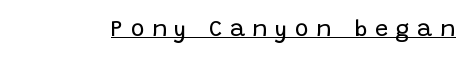
The image shows 23 px text type, upright; set unusually wide letter spacing (+0.33 em), underlined.
